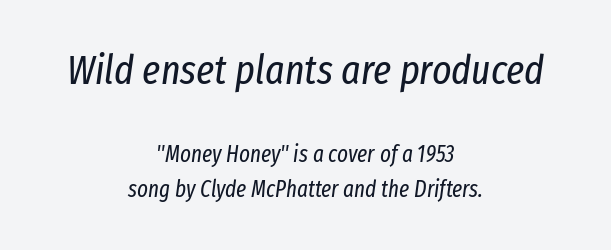
This is not heavy type; no bold has been used. In this sample the first text group is rendered at the bigger scale. Horizontal bands of white between lines are of average thickness. Notice how the stems are inclined rather than vertical — that's the hallmark of italics. Character widths vary here, with narrow letters taking less room than wide ones. The passage shown is not underscored anywhere.
